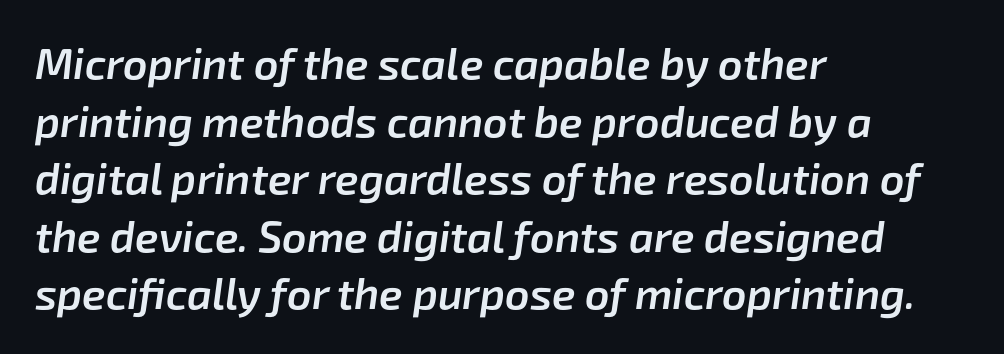
The image shows 43 px semibold type, italic (leaning right); set left-aligned, normal line spacing (1.34x), normal letter spacing, not underlined; low stroke contrast and a medium x-height.
